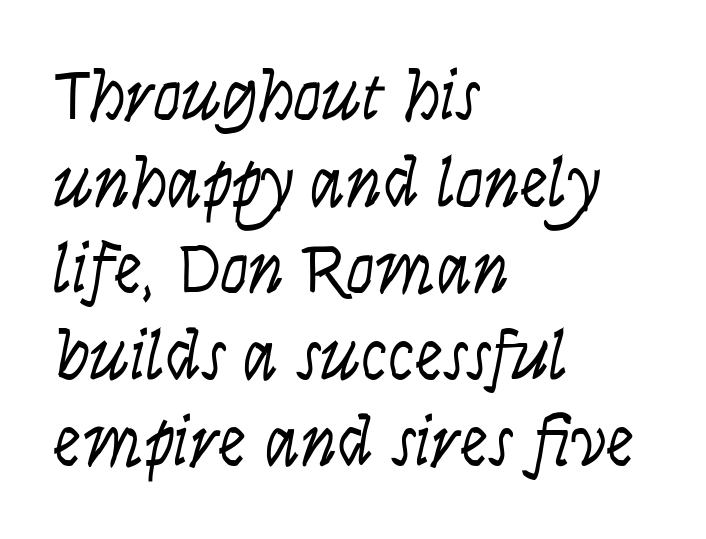
The image shows 71 px light, condensed sans-serif type; set left-aligned, line spacing 1.22x, normal letter spacing, not underlined; low stroke contrast and a large x-height.
